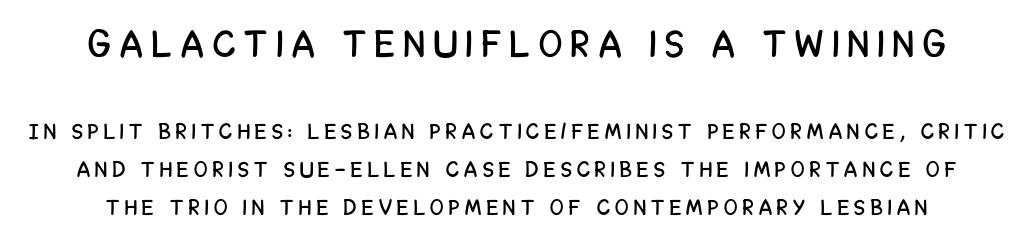
Letters rest on an invisible, unmarked baseline. Note: larger setting up top, smaller setting below. Characters follow at a spacing far wider than the type designer built in. These lines are rendered in a variable-pitch font.
